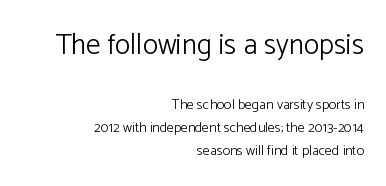
The image shows 29 px light sans-serif type, upright; set right-aligned, normal line spacing (1.65x), normal letter spacing, not underlined; the first (top) block is 2.07x larger; low stroke contrast and a medium x-height.
